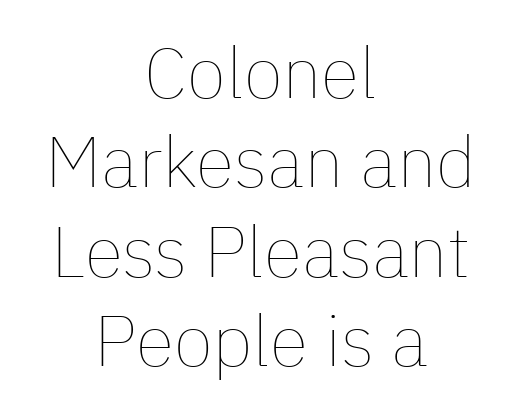
Q: Is the text bold? A: No.
Q: Is the text italic (slanted)? A: No, it is upright.
Q: Is the text underlined? A: No.
Q: How is the paragraph aligned? A: Centered.
Q: Is the spacing between letters normal or unusually wide? A: Normal.
Q: Is the spacing between lines tight, normal or loose? A: Normal.
Q: Width (condensed, normal, or wide)? A: Normal.
Q: Stroke contrast? A: Low.
Q: x-height? A: Medium.
Q: Monospaced? A: No.
